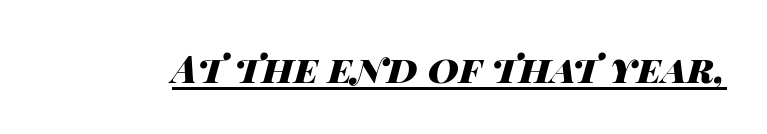
Has an underline been added? It has. Look at the stroke-to-counter ratio: heavy, a bold. In terms of letterspacing, this is plain default setting. Note the varied advance widths — an 'i' is clearly narrower than an 'm'. A typesetter would mark this as italic.
